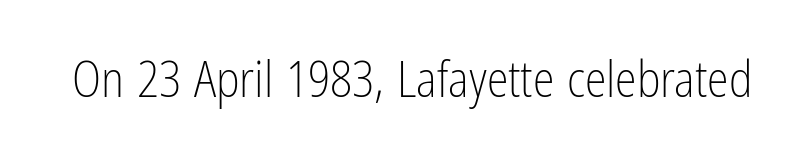
The image shows 49 px light, condensed sans-serif type, upright; set normal letter spacing, not underlined; low stroke contrast and a medium x-height.
